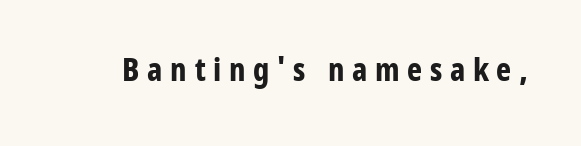
The image shows 32 px bold, condensed sans-serif type, upright; set unusually wide letter spacing (+0.24 em), not underlined; low stroke contrast and a medium x-height.
